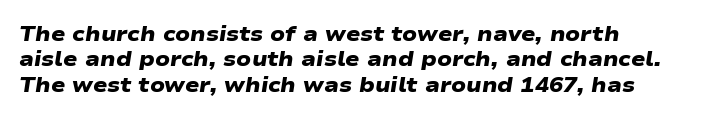
One-word summary of the alignment: left. A clean baseline with only descenders dipping below it. No extra tracking has been applied to these lines. Set as a true bold cut, around the 700 mark.
